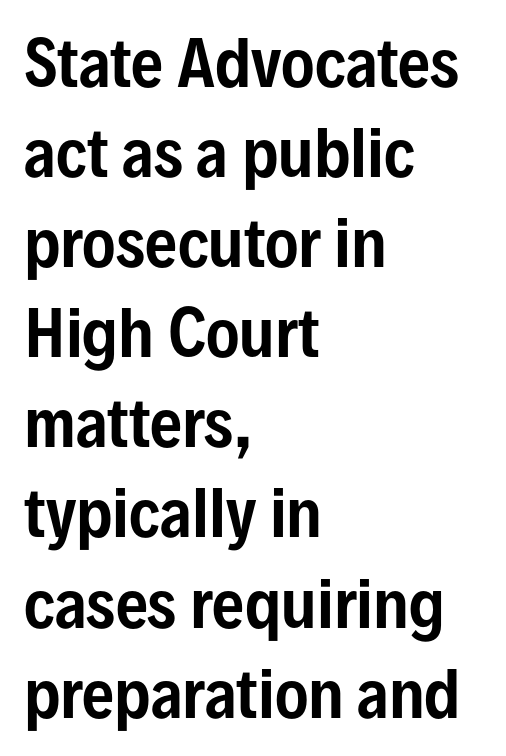
Plain, unruled lines of type. The letters carry no serifs — their stems end cleanly without finishing strokes. Spacing verdict: proportional, widths tailored to each character. The type is set solid horizontally, with unmodified tracking.
